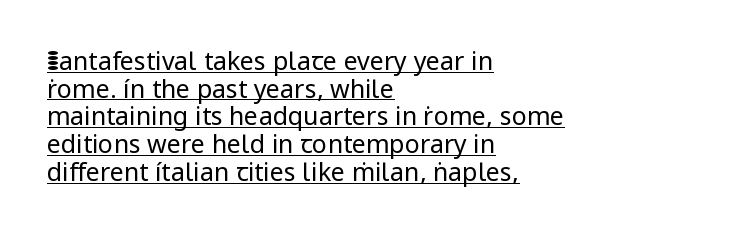
Q: Is the text bold? A: No.
Q: Is the text italic (slanted)? A: No, it is upright.
Q: Is the text underlined? A: Yes.
Q: How is the paragraph aligned? A: Left-aligned.
Q: Is the spacing between letters normal or unusually wide? A: Normal.
Q: Is the spacing between lines tight, normal or loose? A: Tight.
